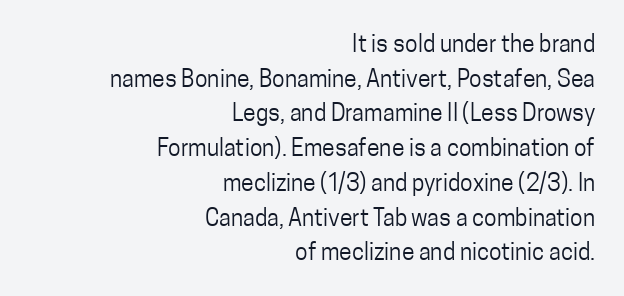
{"italic": "no", "bold": "no", "underline": "no", "align": "right", "line_spacing": "normal", "line_spacing_ratio": 1.51, "letter_spacing": "normal", "letter_spacing_em": 0.0, "glyph_px": 23}
